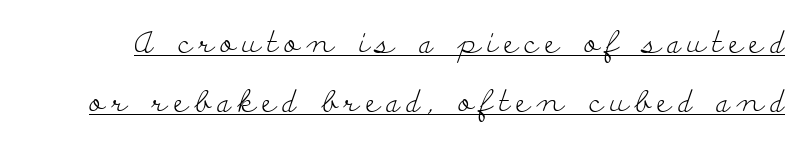
Q: Is the text bold? A: No.
Q: Is the text italic (slanted)? A: Yes.
Q: Is the typeface a serif or a sans-serif typeface? A: Serif.
Q: Is the text underlined? A: Yes.
Q: Is the spacing between letters normal or unusually wide? A: Unusually wide.
Q: Is the spacing between lines tight, normal or loose? A: Loose.
Q: Width (condensed, normal, or wide)? A: Wide.
Q: Stroke contrast? A: Low.
Q: x-height? A: Small.
Q: Monospaced? A: No.
